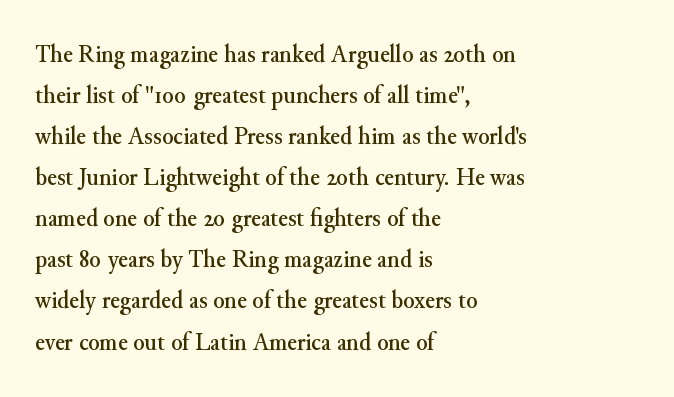
Q: Is the text italic (slanted)? A: No, it is upright.
Q: Is the text underlined? A: No.
Q: How is the paragraph aligned? A: Left-aligned.
Q: Is the spacing between letters normal or unusually wide? A: Normal.
Q: Is the spacing between lines tight, normal or loose? A: Normal.
